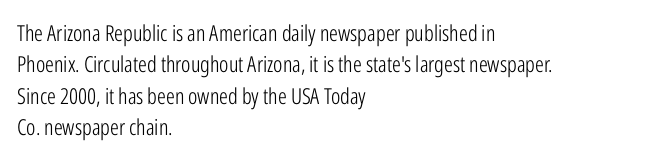
The image shows 22 px text type, upright; set left-aligned, normal line spacing (1.43x), normal letter spacing, not underlined.
